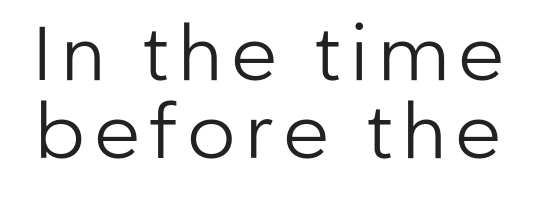
Q: Is the text bold? A: No.
Q: Is the text italic (slanted)? A: No, it is upright.
Q: Is the typeface a serif or a sans-serif typeface? A: Sans-serif.
Q: Is the text underlined? A: No.
Q: Is the spacing between lines tight, normal or loose? A: Tight.
Q: Width (condensed, normal, or wide)? A: Normal.
Q: Stroke contrast? A: Low.
Q: x-height? A: Medium.
Q: Monospaced? A: No.
